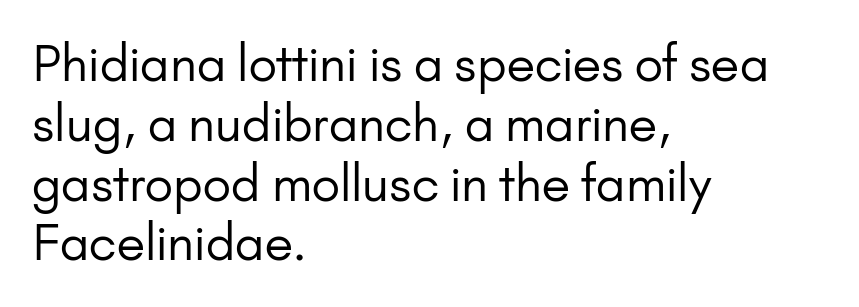
The image shows 49 px regular-weight sans-serif type, upright; set left-aligned, line spacing 1.22x, normal letter spacing, not underlined; low stroke contrast and a small x-height.
